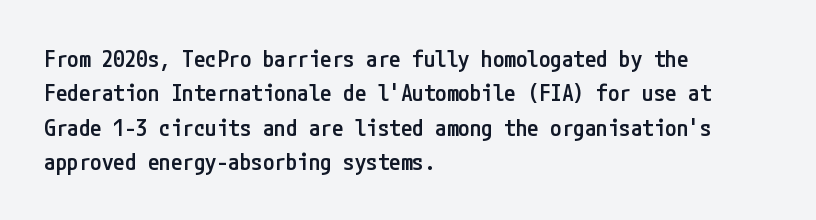
{"italic": "no", "bold": "semi", "underline": "no", "align": "left", "line_spacing": "normal", "line_spacing_ratio": 1.49, "letter_spacing": "normal", "letter_spacing_em": 0.0, "glyph_px": 23}
